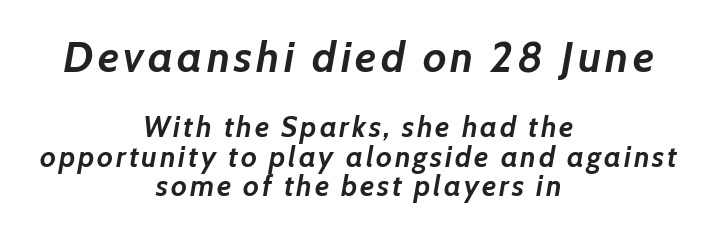
Check the space under the baseline: it is left empty. The more generous point size was reserved for the upper chunk. The typesetting leans heavy: a genuine bold. Here the designer chose a conventional face with non-uniform glyph widths. The compositor balanced each line on the midline.
